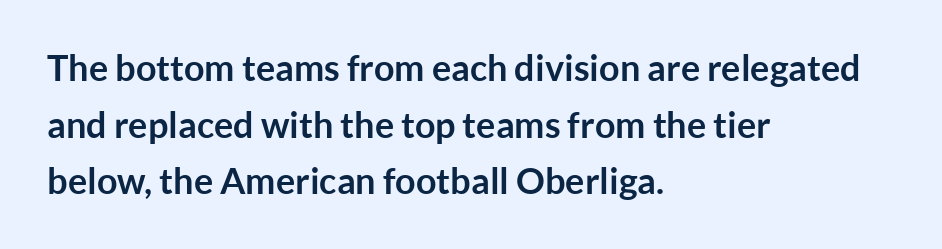
{"serif": "no", "italic": "no", "bold": "yes", "weight": "semibold", "width": "normal", "stroke_contrast": "low", "x_height": "medium", "monospaced": "no", "underline": "no", "align": "left", "line_spacing": "normal", "line_spacing_ratio": 1.57, "letter_spacing": "normal", "letter_spacing_em": 0.0, "glyph_px": 36}
